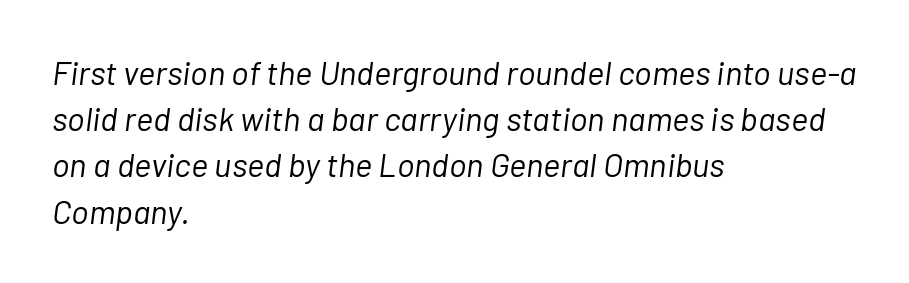
The paragraph shown leans on its left margin. The designer left line spacing at the default. The type is set solid horizontally, with unmodified tracking. Does the lettering tilt? It does — this is italic. The baseline area is clear.
